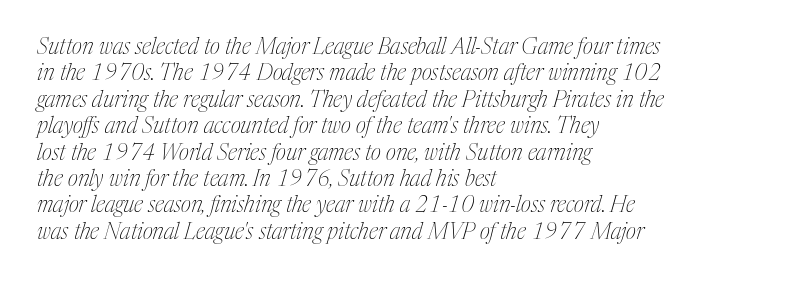
The image shows 22 px text type, italic (leaning right); set left-aligned, line spacing 1.2x, normal letter spacing, not underlined.
